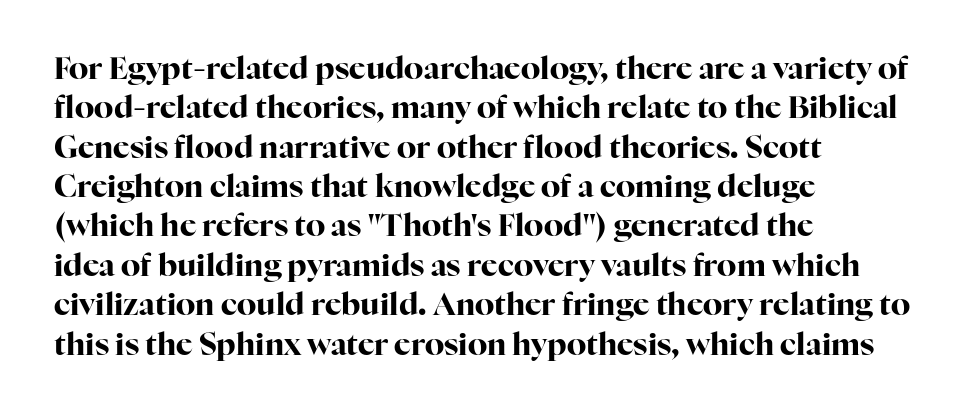
It's the straight-up-and-down kind of type. You'd pick this weight for a headline — it's a proper bold. The characters display serif detailing at their extremities. Just letters on the line, the space beneath them empty. You could not count columns in this text — the font is proportionally spaced. How are the letters spaced? Ordinarily, with no added tracking.
